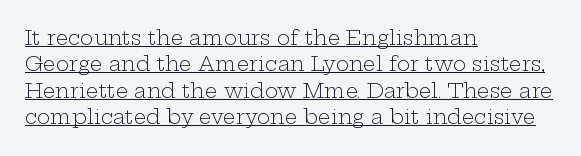
These lines sit exactly where default settings would place them. What decoration does the sample have? An underline. Glyph-to-glyph distance matches everyday printed text. Nope, not italic — everything's standing straight. Each line starts at the same left margin while the right side varies.
